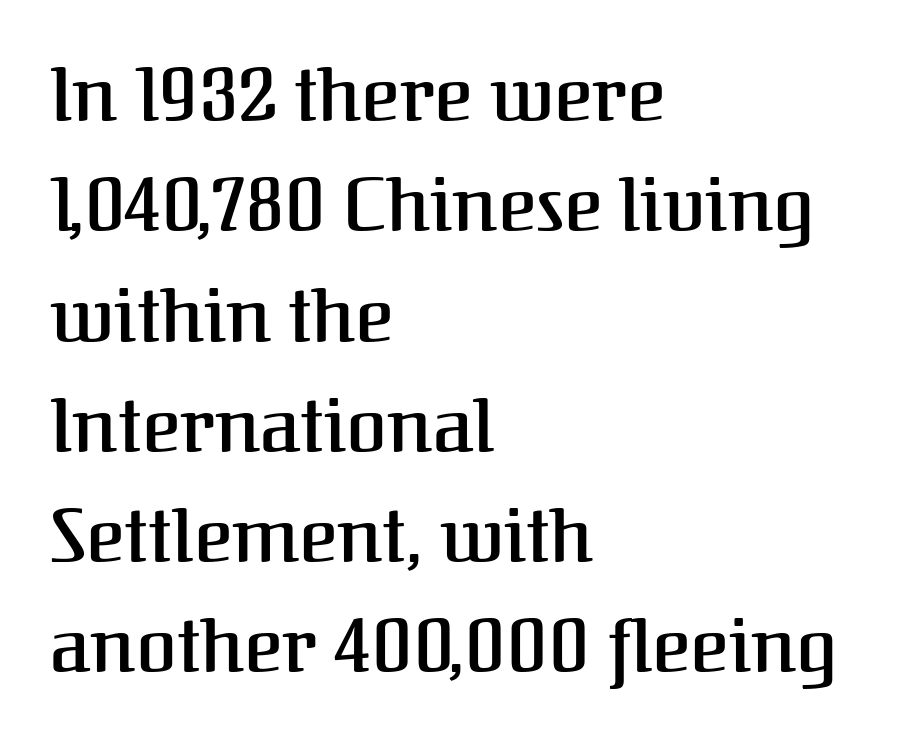
{"serif": "yes", "italic": "no", "width": "normal", "stroke_contrast": "medium", "x_height": "medium", "monospaced": "no", "underline": "no", "align": "left", "line_spacing": "normal", "line_spacing_ratio": 1.49, "letter_spacing": "normal", "letter_spacing_em": 0.0, "glyph_px": 74}
